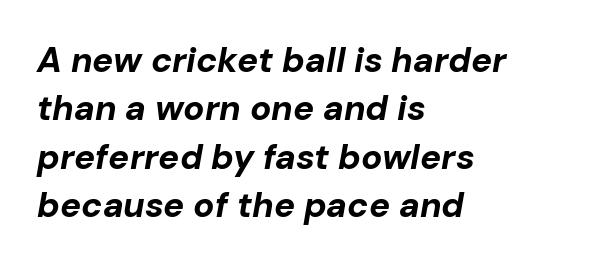
The image shows 35 px bold type, italic (leaning right); set left-aligned, normal line spacing (1.38x), normal letter spacing, not underlined; low stroke contrast and a medium x-height.
